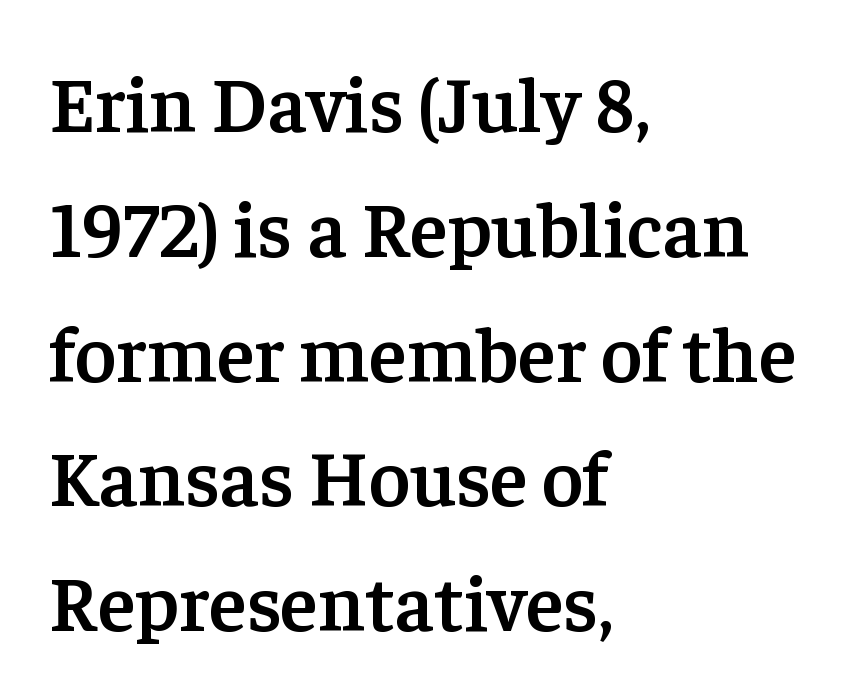
The image shows 79 px semibold serif type, upright; set left-aligned, normal line spacing (1.58x), normal letter spacing, not underlined; low stroke contrast and a medium x-height.
